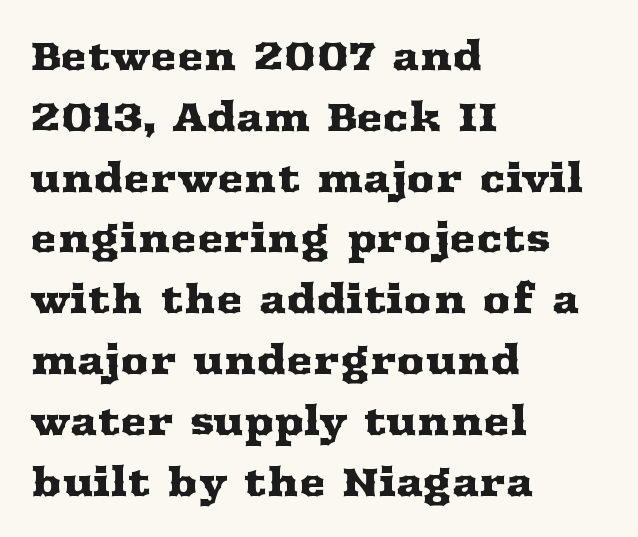
Honestly, the letter spacing is just normal — you wouldn't notice it. Is there much room between lines? A standard amount, neither cramped nor airy. The text was rendered using a seriffed face with decorative stroke endings. Leftover space on each line is placed entirely after the last word. When letters stand straight like this, we call the style roman or upright.
